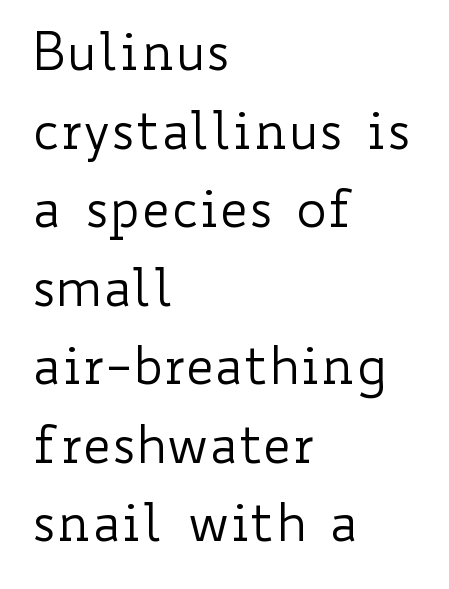
The image shows 52 px regular-weight, wide type, upright; set left-aligned, normal line spacing (1.51x), normal letter spacing, not underlined; low stroke contrast and a small x-height.
